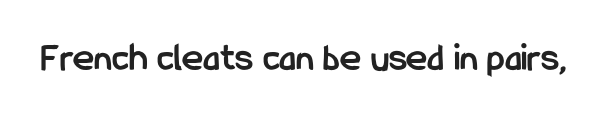
The typography opts for an upright posture over an oblique one. How are the letters spaced? Ordinarily, with no added tracking. This is sans-serif lettering, the kind often seen on screens and signage. Each letter keeps its own natural width here, so spacing adapts to shape.
